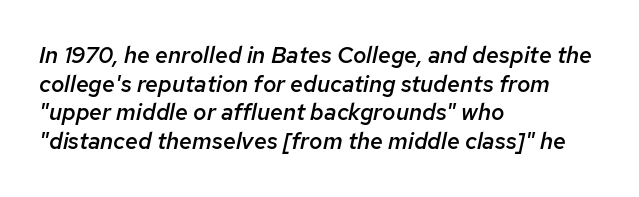
Q: Is the text bold? A: Semi-bold.
Q: Is the text italic (slanted)? A: Yes, it leans right by about 12 degrees.
Q: Is the text underlined? A: No.
Q: How is the paragraph aligned? A: Left-aligned.
Q: Is the spacing between letters normal or unusually wide? A: Normal.
Q: Is the spacing between lines tight, normal or loose? A: Normal.
